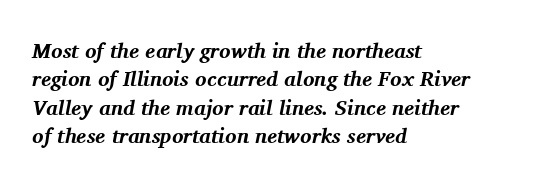
{"italic": "yes", "lean": "right", "slant_degrees": 11, "bold": "yes", "underline": "no", "align": "left", "line_spacing": "normal", "line_spacing_ratio": 1.35, "letter_spacing": "normal", "letter_spacing_em": 0.0, "glyph_px": 21}
